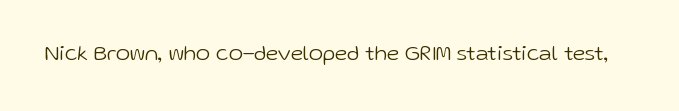
{"italic": "no", "bold": "no", "underline": "no", "letter_spacing": "normal", "letter_spacing_em": 0.0, "glyph_px": 22}
